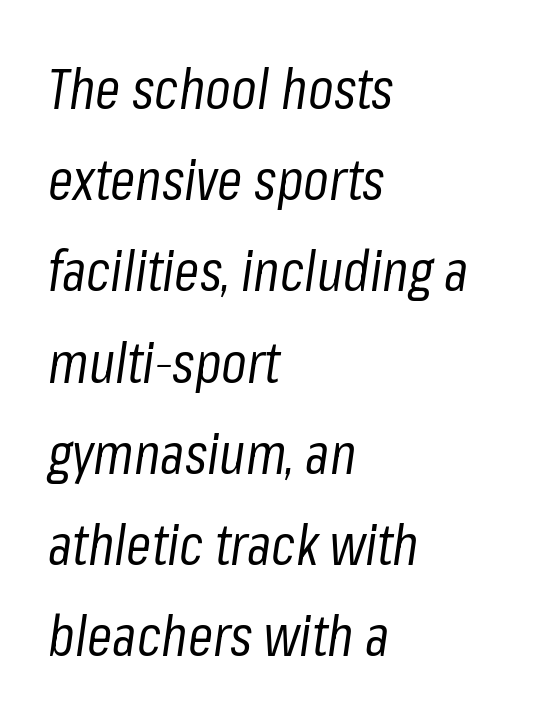
Q: Is the text bold? A: No.
Q: Is the text italic (slanted)? A: Yes, it leans right by about 8 degrees.
Q: Is the text underlined? A: No.
Q: How is the paragraph aligned? A: Left-aligned.
Q: Is the spacing between letters normal or unusually wide? A: Normal.
Q: Is the spacing between lines tight, normal or loose? A: Normal.
Q: Width (condensed, normal, or wide)? A: Condensed.
Q: Stroke contrast? A: Low.
Q: x-height? A: Medium.
Q: Monospaced? A: No.
